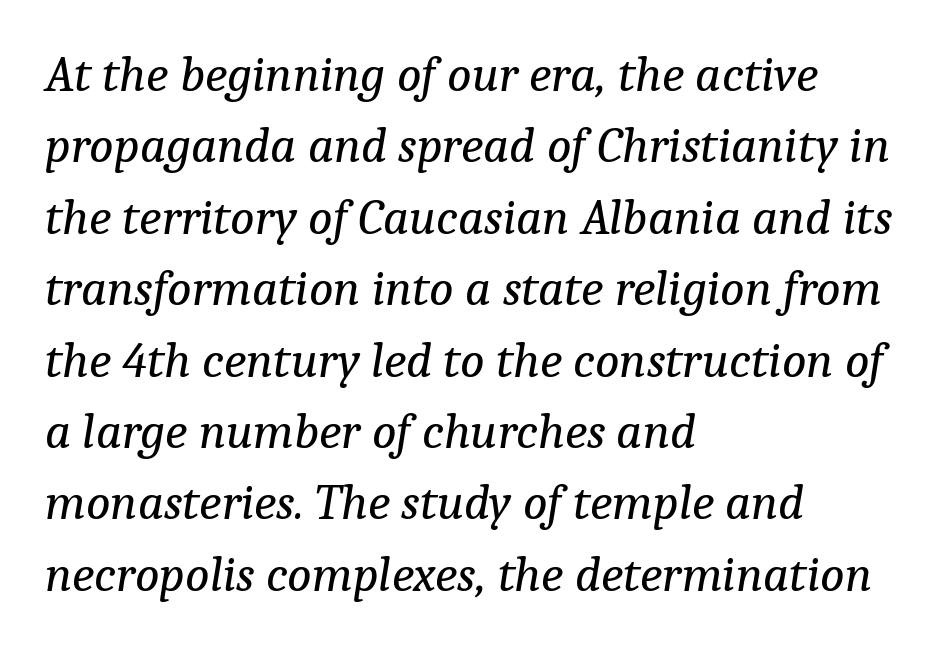
The image shows 51 px regular-weight serif type, italic (leaning right); set left-aligned, normal line spacing (1.4x), normal letter spacing, not underlined; low stroke contrast and a medium x-height.
